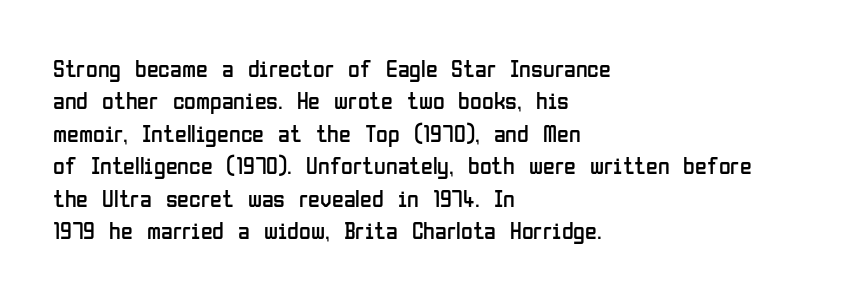
{"italic": "no", "bold": "no", "underline": "no", "align": "left", "line_spacing": "normal", "line_spacing_ratio": 1.35, "letter_spacing": "normal", "letter_spacing_em": 0.0, "glyph_px": 24}
